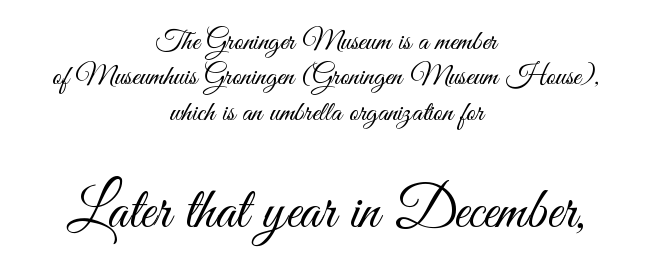
Q: Is the text bold? A: No.
Q: Is the text italic (slanted)? A: Yes.
Q: Is the typeface a serif or a sans-serif typeface? A: Sans-serif.
Q: Is the text underlined? A: No.
Q: How is the paragraph aligned? A: Centered.
Q: Is the spacing between letters normal or unusually wide? A: Normal.
Q: Which block of text is set in a larger size, the first (top) or the second (bottom)? A: The second (bottom) one.
Q: Width (condensed, normal, or wide)? A: Condensed.
Q: Stroke contrast? A: Medium.
Q: x-height? A: Small.
Q: Monospaced? A: No.
